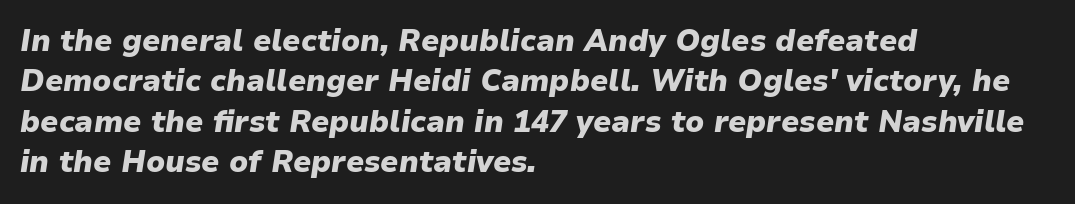
Each glyph is drawn with heavy, bold strokes. Check under the words: just untouched page. Alignment: flush left. These lines were composed using italics. You could not count columns in this text — the font is proportionally spaced. Honestly, the letter spacing is just normal — you wouldn't notice it.
